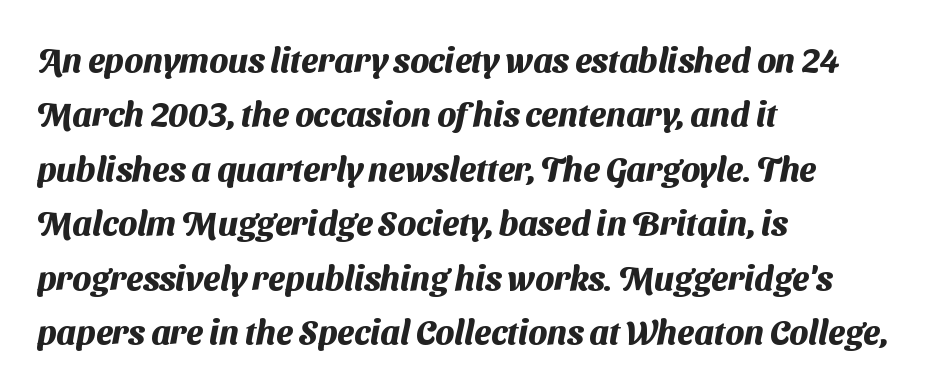
The image shows 34 px heavy sans-serif type; set left-aligned, normal line spacing (1.6x), normal letter spacing, not underlined; medium stroke contrast and a medium x-height.
